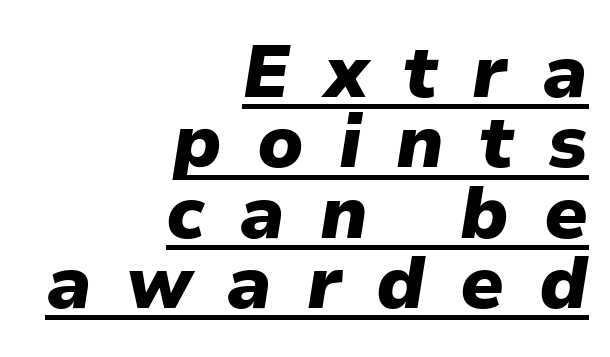
The image shows 74 px heavy type, italic (leaning right); set right-aligned, tight line spacing (0.95x), unusually wide letter spacing (+0.47 em), underlined; low stroke contrast and a medium x-height.
